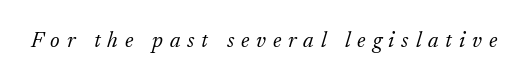
Q: Is the text bold? A: No.
Q: Is the text italic (slanted)? A: Yes, it leans right by about 17 degrees.
Q: Is the text underlined? A: No.
Q: Is the spacing between letters normal or unusually wide? A: Unusually wide.
